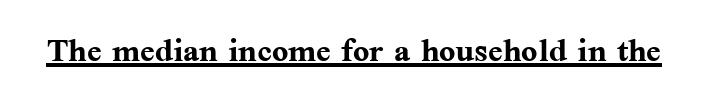
The image shows 43 px semibold serif type, upright; set normal letter spacing, underlined; medium stroke contrast and a medium x-height.
